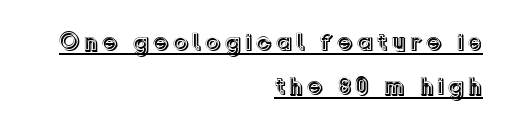
The image shows 25 px text type, upright; set right-aligned, line spacing 1.75x, underlined.
